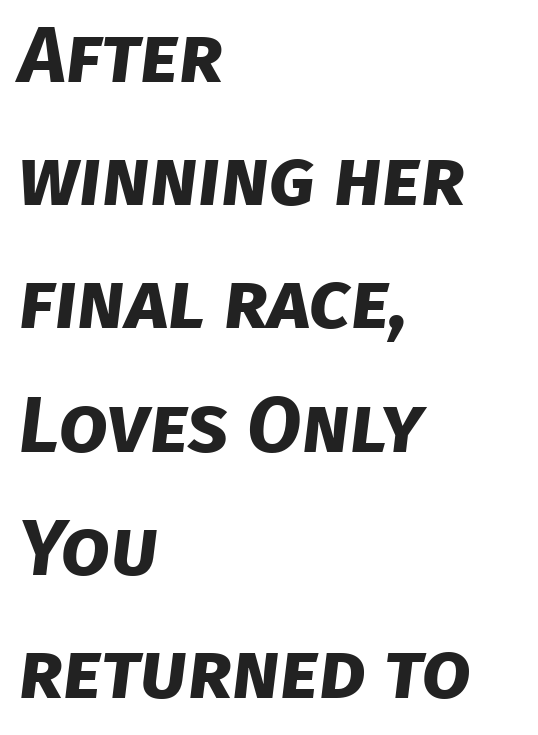
{"serif": "no", "bold": "yes", "weight": "bold", "width": "normal", "stroke_contrast": "low", "x_height": "large", "monospaced": "no", "underline": "no", "align": "left", "line_spacing": "normal", "line_spacing_ratio": 1.56, "letter_spacing": "normal", "letter_spacing_em": 0.0, "glyph_px": 79}
